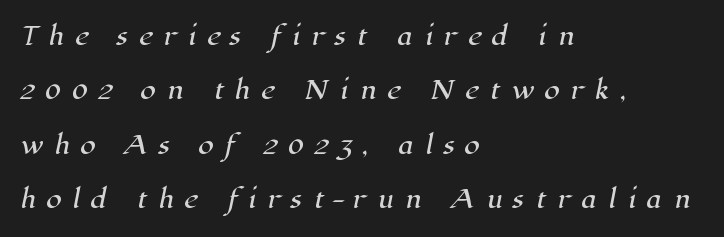
How are the letters spaced? Widely, with obvious added tracking. The compositor pushed each line to the left boundary. Unmarked baselines from the first word to the last. Is there much room between lines? Yes — plenty of vertical air separates them.
